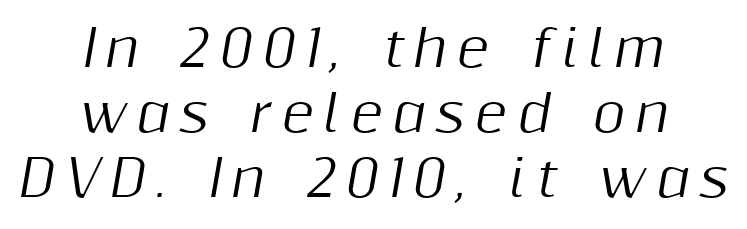
Q: Is the text italic (slanted)? A: Yes, it leans right by about 10 degrees.
Q: Is the text underlined? A: No.
Q: How is the paragraph aligned? A: Centered.
Q: Is the spacing between lines tight, normal or loose? A: Normal.
Q: Width (condensed, normal, or wide)? A: Normal.
Q: Stroke contrast? A: Medium.
Q: x-height? A: Medium.
Q: Monospaced? A: No.
